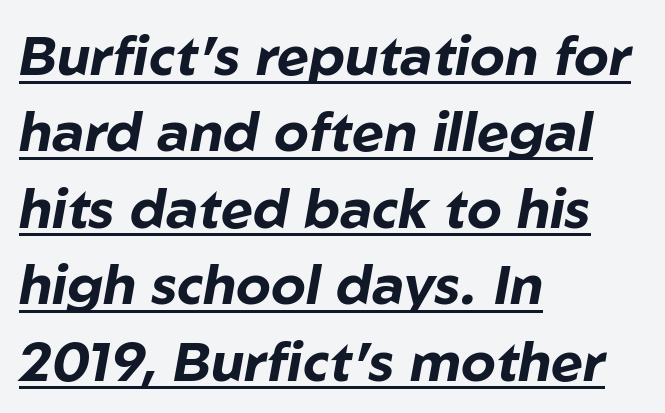
Q: Is the text bold? A: Yes.
Q: Is the text italic (slanted)? A: Yes, it leans right by about 10 degrees.
Q: Is the text underlined? A: Yes.
Q: How is the paragraph aligned? A: Left-aligned.
Q: Is the spacing between letters normal or unusually wide? A: Normal.
Q: Is the spacing between lines tight, normal or loose? A: Normal.
Q: Width (condensed, normal, or wide)? A: Normal.
Q: Stroke contrast? A: Low.
Q: x-height? A: Medium.
Q: Monospaced? A: No.
